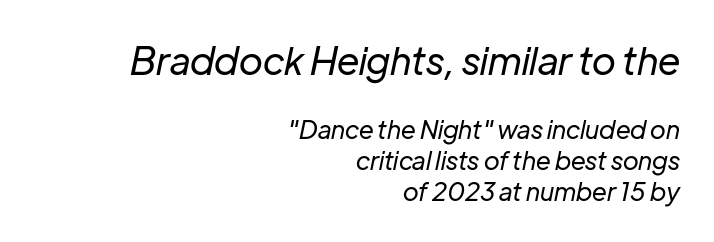
{"italic": "yes", "lean": "right", "slant_degrees": 12, "bold": "no", "weight": "regular", "width": "normal", "stroke_contrast": "low", "x_height": "medium", "monospaced": "no", "underline": "no", "align": "right", "line_spacing": "normal", "line_spacing_ratio": 1.25, "letter_spacing": "normal", "letter_spacing_em": 0.0, "larger_block": "first", "size_ratio": 1.52, "glyph_px": 38}
